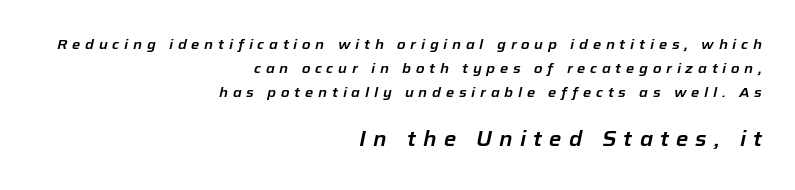
The face used here appears at its bigger size in the lower chunk. Has an underline been added? It has not. The tracking reads as deliberately expanded to a designer's eye. If you drew a ruler down the right edge, every line would touch it. Is the type slanted? Yes — the strokes lean at a clear angle.
